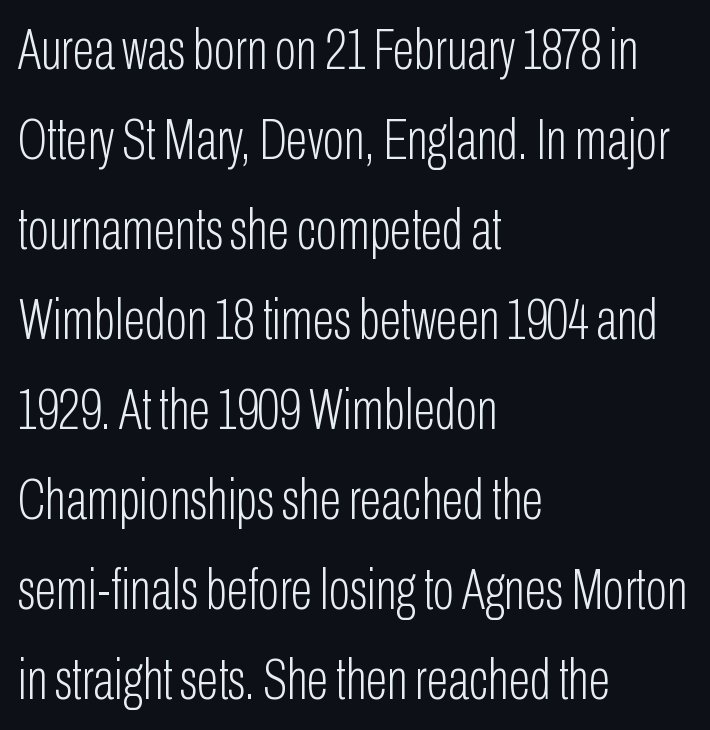
Nope, not italic — everything's standing straight. The leading is moderate, giving the passage an even texture. Typeset ragged right — the left edge is the straight one. The type family on display is of the sans-serif kind. The specimen omits any rule beneath the text block's lines. No extra tracking has been applied to these lines.
